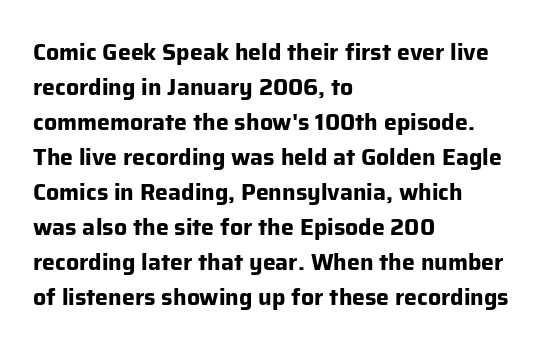
{"italic": "no", "bold": "yes", "underline": "no", "align": "left", "line_spacing": "normal", "line_spacing_ratio": 1.52, "letter_spacing": "normal", "letter_spacing_em": 0.0, "glyph_px": 23}
